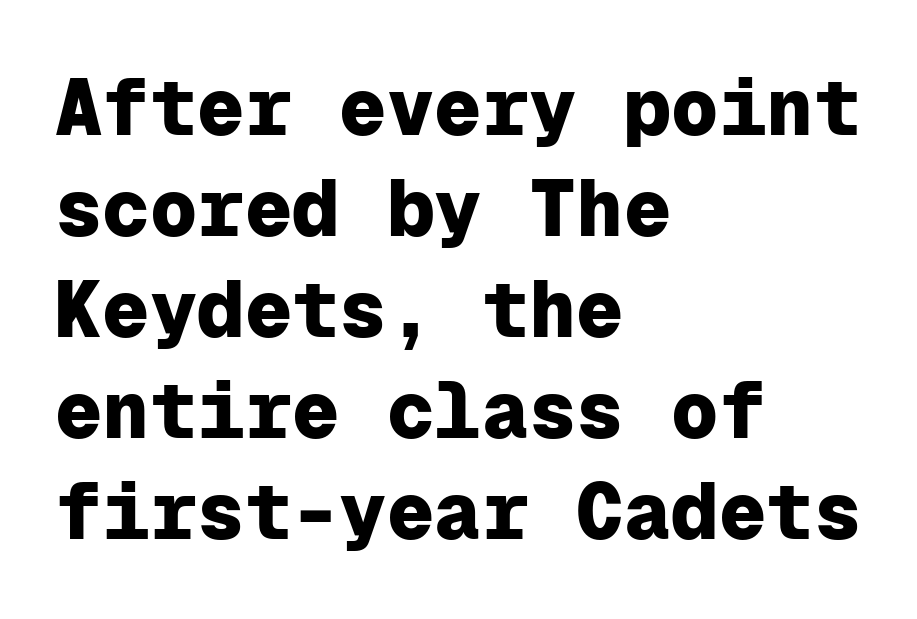
Any mark beneath the type? The region is blank. The face used here is monospaced, like something from a code editor. Italic? Not at all — the glyphs are vertical. This sample uses plain, unmodified letter spacing. The passage shown stacks its lines at a standard gap. Examine the stroke ends and you'll find no serifs.
